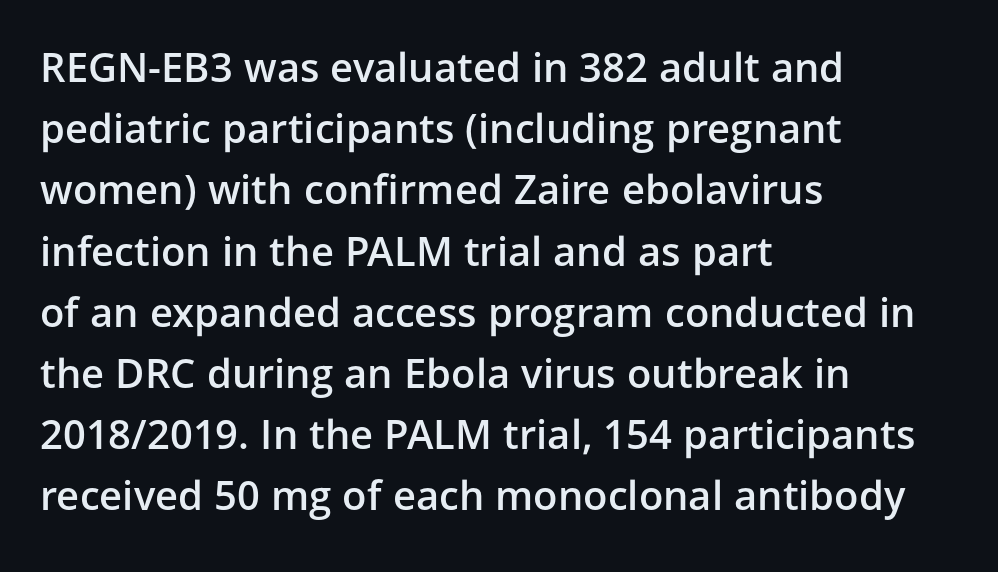
The image shows 40 px semibold sans-serif type, upright; set left-aligned, normal line spacing (1.53x), normal letter spacing, not underlined; low stroke contrast and a medium x-height.
